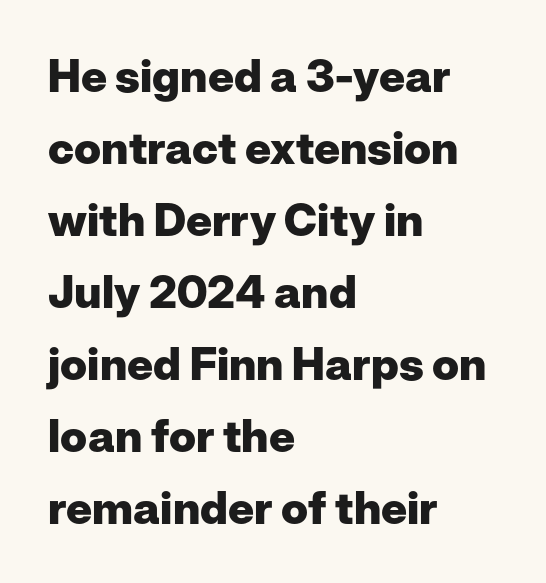
The image shows 45 px heavy sans-serif type, upright; set left-aligned, normal line spacing (1.6x), normal letter spacing, not underlined; low stroke contrast and a medium x-height.
